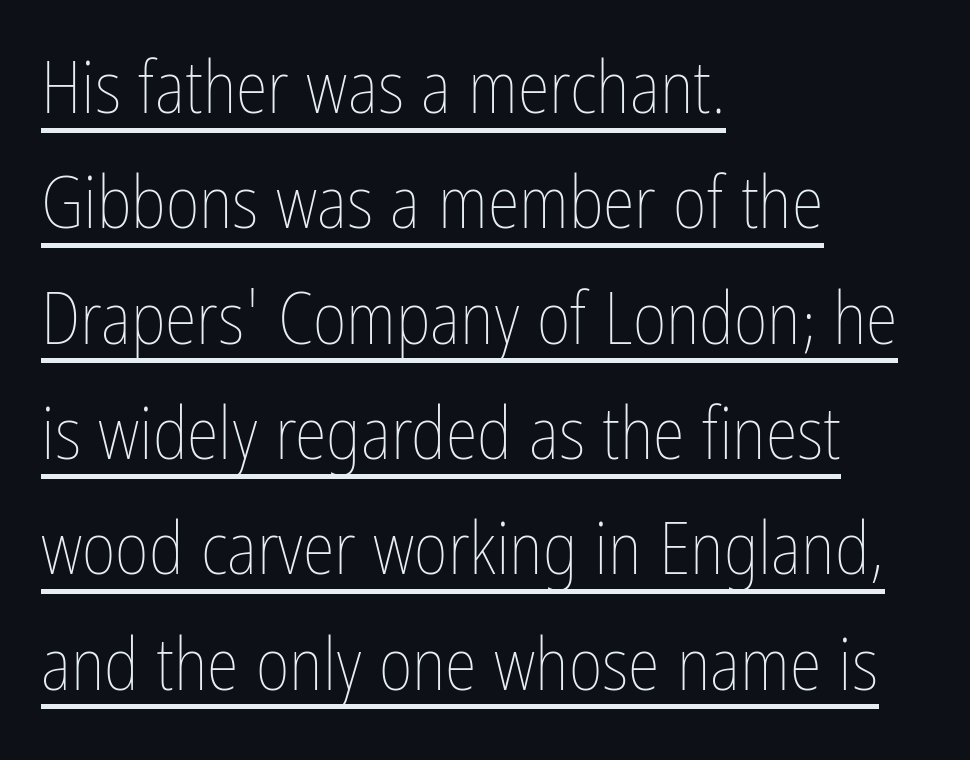
{"italic": "no", "bold": "no", "weight": "thin", "width": "condensed", "stroke_contrast": "low", "x_height": "medium", "monospaced": "no", "underline": "yes", "align": "left", "line_spacing": "normal", "line_spacing_ratio": 1.58, "letter_spacing": "normal", "letter_spacing_em": 0.0, "glyph_px": 73}
